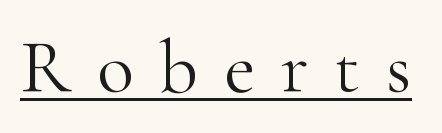
Q: Is the text bold? A: No.
Q: Is the text italic (slanted)? A: No, it is upright.
Q: Is the typeface a serif or a sans-serif typeface? A: Serif.
Q: Is the text underlined? A: Yes.
Q: Is the spacing between letters normal or unusually wide? A: Unusually wide.
Q: Width (condensed, normal, or wide)? A: Normal.
Q: Stroke contrast? A: High.
Q: x-height? A: Small.
Q: Monospaced? A: No.
